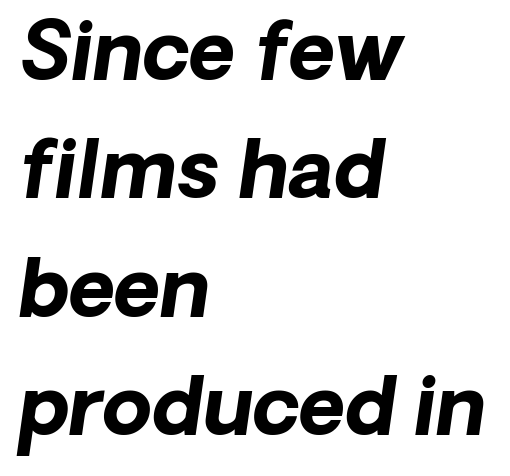
You'd pick this weight for a headline — it's a proper bold. The setting favours the left margin, as ordinary paragraphs usually do. This rendering features lettering with no underline. Proportional: the letters do not fall into vertical columns.
